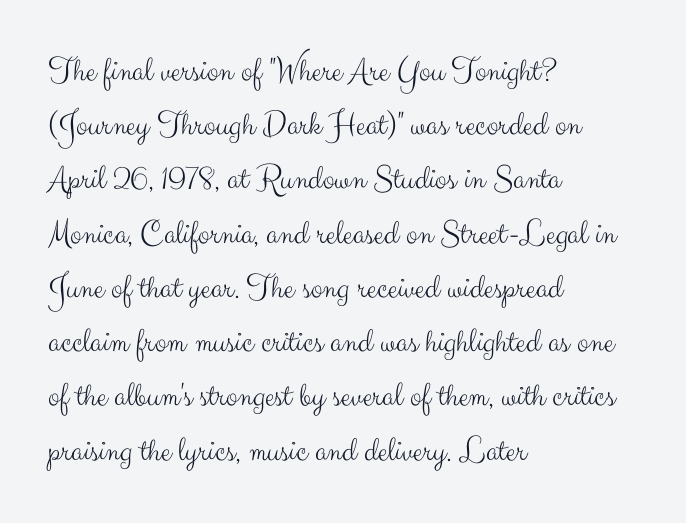
The image shows 35 px light sans-serif type; set left-aligned, normal line spacing (1.55x), normal letter spacing, not underlined; medium stroke contrast and a small x-height.
